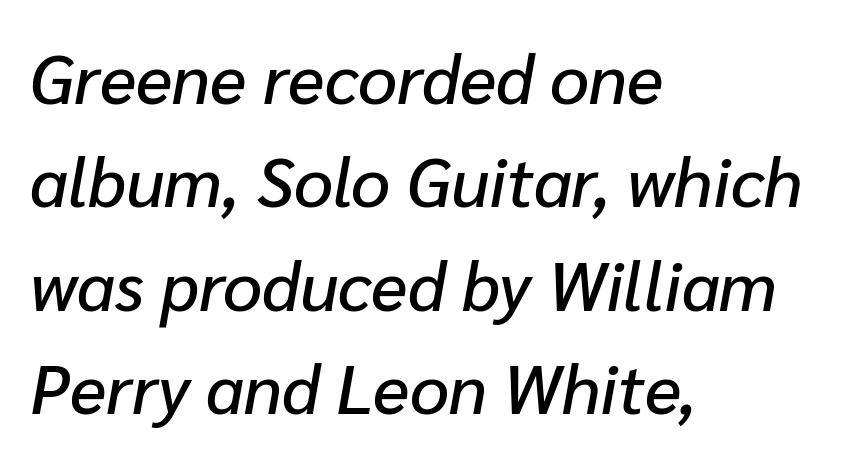
Q: Is the text italic (slanted)? A: Yes, it leans right by about 10 degrees.
Q: Is the text underlined? A: No.
Q: How is the paragraph aligned? A: Left-aligned.
Q: Is the spacing between letters normal or unusually wide? A: Normal.
Q: Is the spacing between lines tight, normal or loose? A: Normal.
Q: Width (condensed, normal, or wide)? A: Normal.
Q: Stroke contrast? A: Low.
Q: x-height? A: Medium.
Q: Monospaced? A: No.
